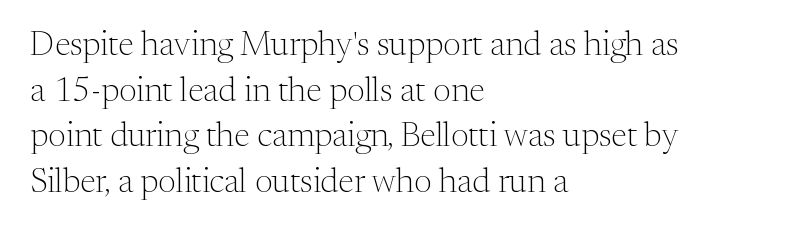
{"serif": "yes", "italic": "no", "bold": "no", "weight": "light", "width": "normal", "stroke_contrast": "medium", "x_height": "medium", "monospaced": "no", "underline": "no", "align": "left", "line_spacing": "normal", "line_spacing_ratio": 1.34, "letter_spacing": "normal", "letter_spacing_em": 0.0, "glyph_px": 34}
